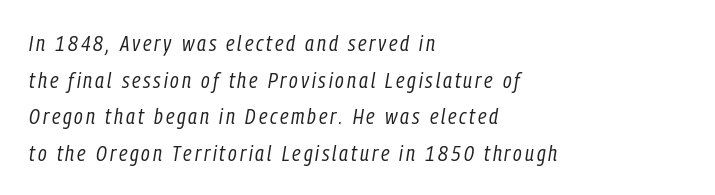
The image shows 22 px text type, italic (leaning right); set left-aligned, normal line spacing (1.66x), not underlined.
